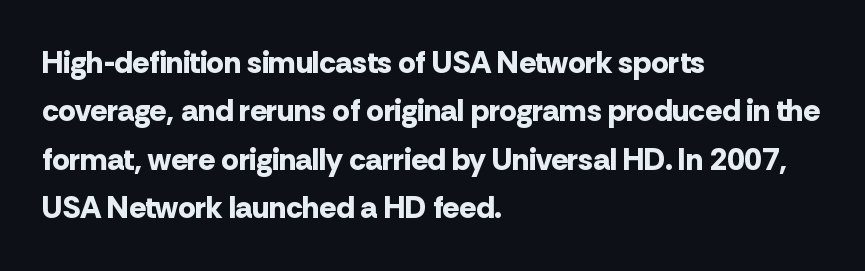
Is this a sans? Yes — the strokes have no serifs. Which margin do the lines hug? The left one — the right edge is uneven. Look at the tracking — it's just the regular setting, nothing added. Has an underline been added? It has not. Each glyph is drawn with heavy, bold strokes. Tall strokes in this sample are plumb rather than angled.
